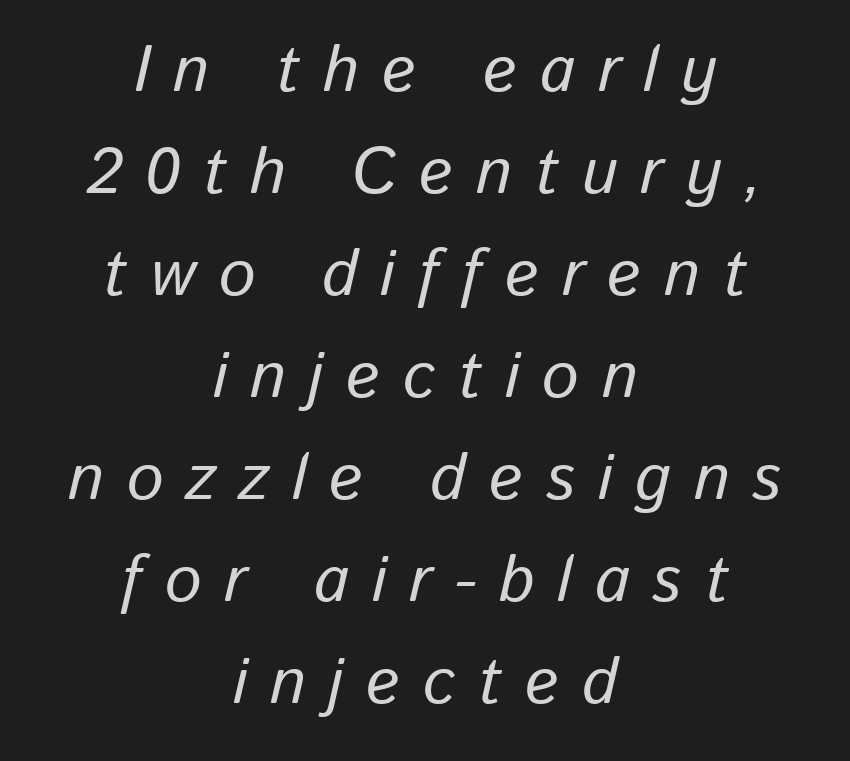
Q: Is the text italic (slanted)? A: Yes, it leans right by about 13 degrees.
Q: Is the text underlined? A: No.
Q: How is the paragraph aligned? A: Centered.
Q: Is the spacing between letters normal or unusually wide? A: Unusually wide.
Q: Is the spacing between lines tight, normal or loose? A: Normal.
Q: Width (condensed, normal, or wide)? A: Normal.
Q: Stroke contrast? A: Low.
Q: x-height? A: Medium.
Q: Monospaced? A: No.
